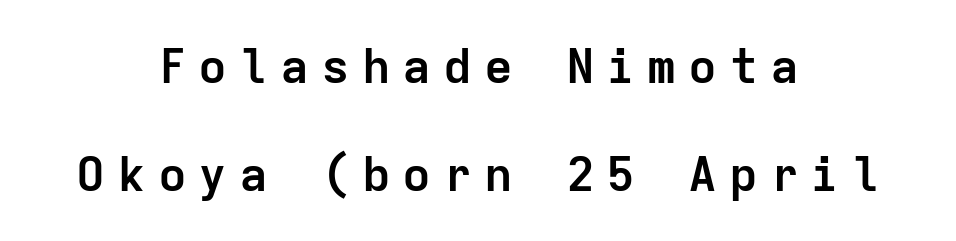
Q: Is the text bold? A: Yes.
Q: Is the text italic (slanted)? A: No, it is upright.
Q: Is the typeface a serif or a sans-serif typeface? A: Sans-serif.
Q: Is the text underlined? A: No.
Q: How is the paragraph aligned? A: Centered.
Q: Is the spacing between letters normal or unusually wide? A: Unusually wide.
Q: Is the spacing between lines tight, normal or loose? A: Loose.
Q: Width (condensed, normal, or wide)? A: Normal.
Q: Stroke contrast? A: Low.
Q: x-height? A: Medium.
Q: Monospaced? A: Yes.
